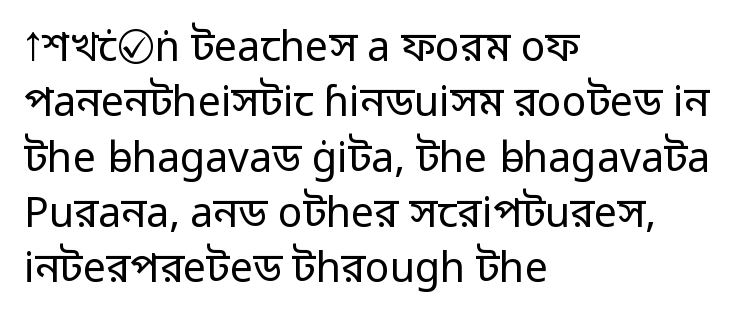
Q: Is the text bold? A: No.
Q: Is the text italic (slanted)? A: No, it is upright.
Q: Is the typeface a serif or a sans-serif typeface? A: Sans-serif.
Q: Is the text underlined? A: No.
Q: How is the paragraph aligned? A: Left-aligned.
Q: Is the spacing between letters normal or unusually wide? A: Normal.
Q: Is the spacing between lines tight, normal or loose? A: Normal.
Q: Width (condensed, normal, or wide)? A: Normal.
Q: Stroke contrast? A: Low.
Q: x-height? A: Medium.
Q: Monospaced? A: No.
